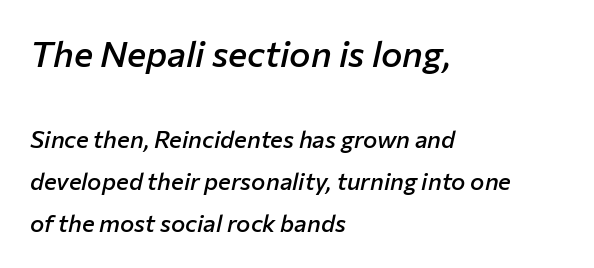
Yep, that's italic — everything's leaning. The gap between lines stays unmarked. You get the large type first, then a drop to smaller type. Set as a demibold, roughly 600 on the weight scale. A student would call this left alignment; a typographer would say flush left, rag right.
